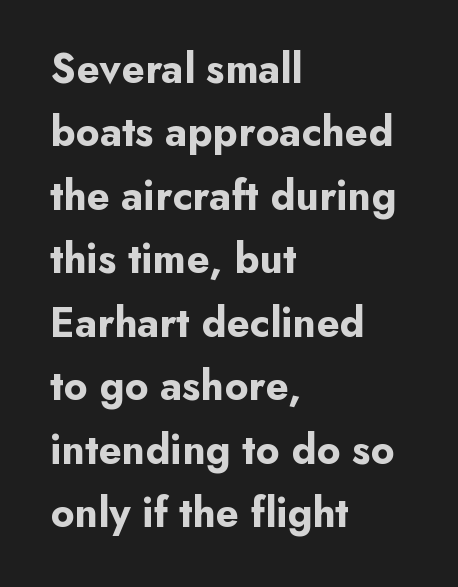
Q: Is the text bold? A: Yes.
Q: Is the text italic (slanted)? A: No, it is upright.
Q: Is the typeface a serif or a sans-serif typeface? A: Sans-serif.
Q: Is the text underlined? A: No.
Q: How is the paragraph aligned? A: Left-aligned.
Q: Is the spacing between letters normal or unusually wide? A: Normal.
Q: Is the spacing between lines tight, normal or loose? A: Normal.
Q: Width (condensed, normal, or wide)? A: Normal.
Q: Stroke contrast? A: Low.
Q: x-height? A: Small.
Q: Monospaced? A: No.
